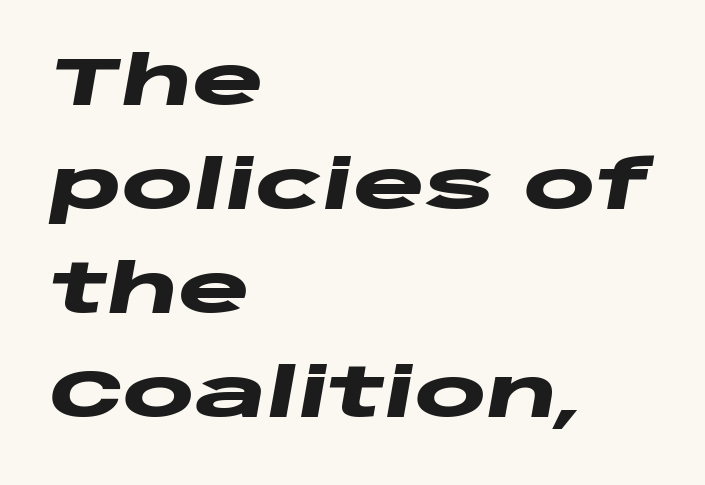
The image shows 68 px heavy, wide type, italic (leaning right); set left-aligned, normal line spacing (1.53x), normal letter spacing, not underlined; low stroke contrast and a large x-height.
